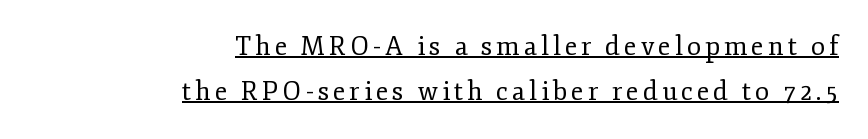
{"italic": "no", "bold": "no", "underline": "yes", "align": "right", "line_spacing_ratio": 1.74, "glyph_px": 26}
